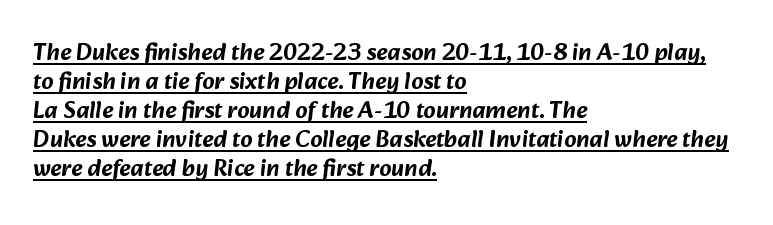
Underlining? Definitely there. These lines stack with their left ends in a neat column. You could call the tracking neutral — neither tight nor loose.
